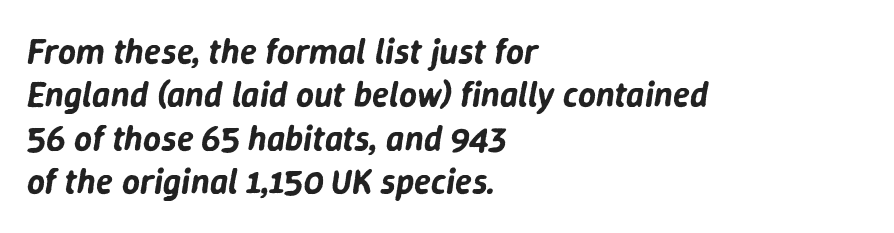
The image shows 35 px text type, italic (leaning right); set left-aligned, line spacing 1.24x, normal letter spacing, not underlined; low stroke contrast and a medium x-height.
